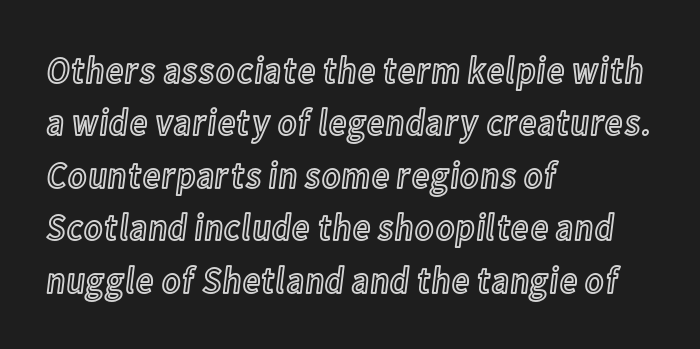
{"width": "condensed", "x_height": "medium", "monospaced": "no", "underline": "no", "align": "left", "line_spacing": "normal", "line_spacing_ratio": 1.38, "letter_spacing": "normal", "letter_spacing_em": 0.0, "glyph_px": 38}
